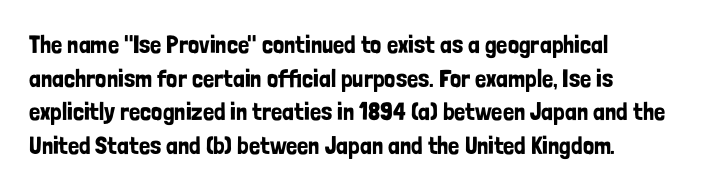
Caption: multi-line text, flush left, ragged right. The font's upright variant was chosen for this text. What stands out about the letter spacing? Nothing — it is the standard amount. Has an underline been added? It has not. This block has exactly the height ordinary leading produces.
